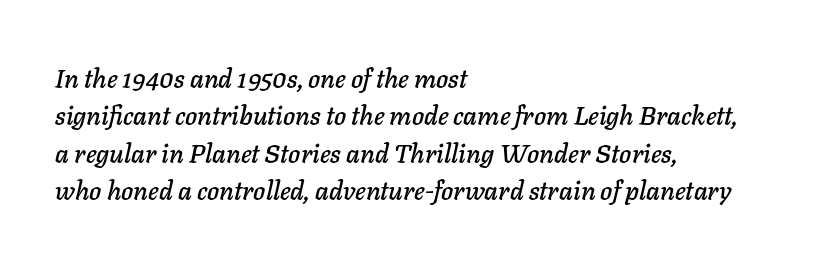
Honestly, the row spacing looks completely unremarkable. Quick note: underline off. Left-aligned paragraph, ragged on the right. This sample uses an oblique cut, with every glyph tilted off the vertical.
